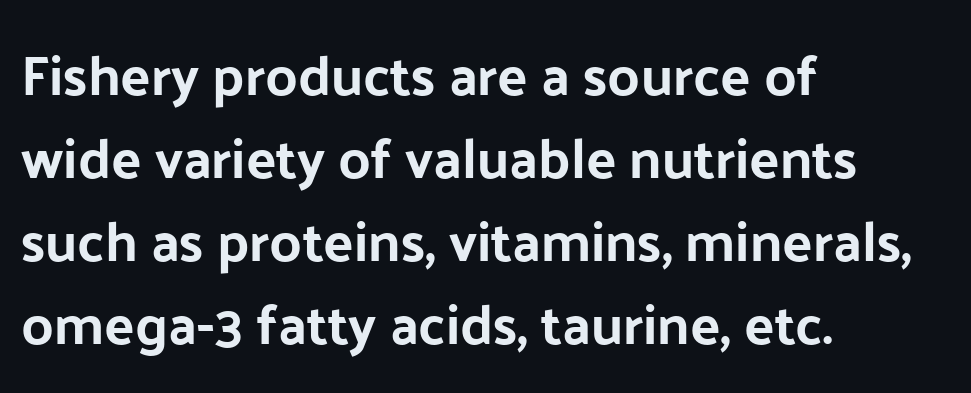
The image shows 56 px sans-serif type, upright; set left-aligned, normal line spacing (1.48x), normal letter spacing, not underlined; low stroke contrast and a medium x-height.
